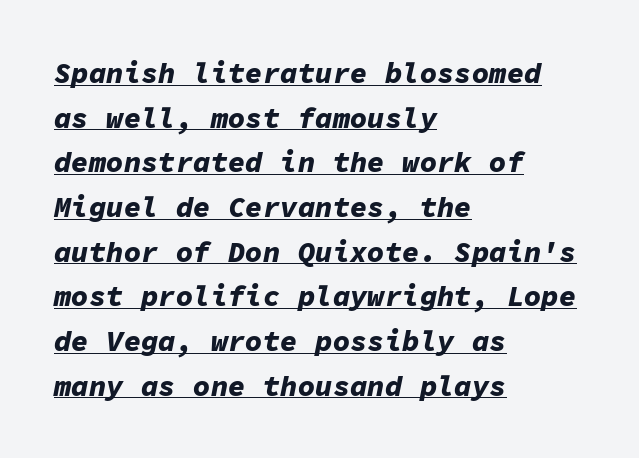
Q: Is the text bold? A: Yes.
Q: Is the text italic (slanted)? A: Yes, it leans right by about 11 degrees.
Q: Is the text underlined? A: Yes.
Q: How is the paragraph aligned? A: Left-aligned.
Q: Is the spacing between letters normal or unusually wide? A: Normal.
Q: Is the spacing between lines tight, normal or loose? A: Normal.
Q: Width (condensed, normal, or wide)? A: Normal.
Q: Stroke contrast? A: Low.
Q: x-height? A: Medium.
Q: Monospaced? A: Yes.
